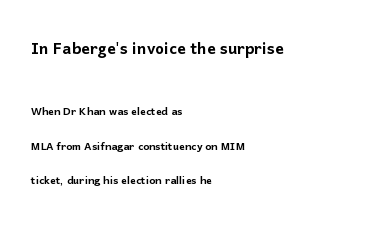
The image shows 21 px text type, upright; set left-aligned, loose line spacing (2.48x), normal letter spacing, not underlined; the first (top) block is 1.5x larger.
